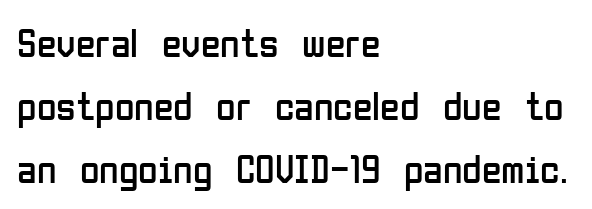
The text block is weighted toward the left margin, trailing off unevenly rightward. Words appear dense and cohesive because spacing is normal. Letters have the restrained weight of plain body copy at most. Designer's note — italics off, roman on. The glyphs in this specimen are sans serif. The lines sit at an ordinary, default distance from one another.
